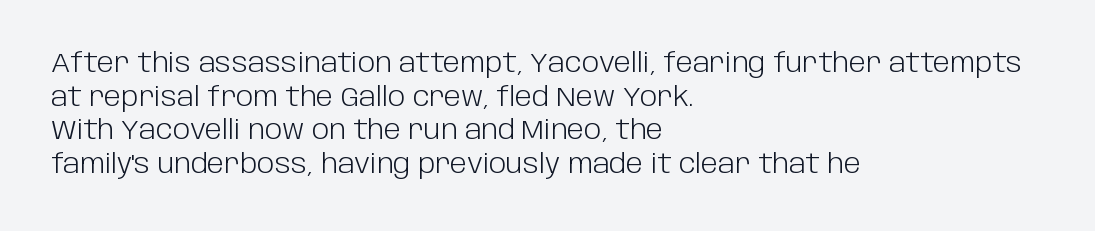
Interline gaps are of average width in this sample. In terms of posture, this sample is upright. Teacher's note: observe the even left margin — that is flush-left alignment. The cut favours lightness, reaching ordinary text weight at its darkest.
